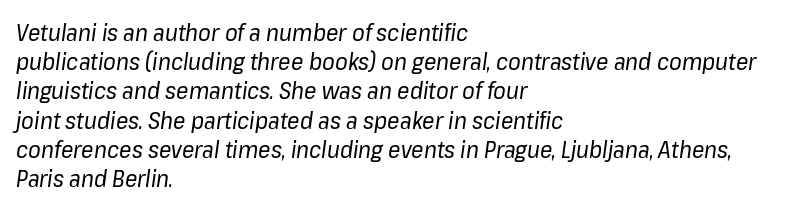
Q: Is the text bold? A: No.
Q: Is the text italic (slanted)? A: Yes, it leans right by about 8 degrees.
Q: Is the text underlined? A: No.
Q: How is the paragraph aligned? A: Left-aligned.
Q: Is the spacing between letters normal or unusually wide? A: Normal.
Q: Is the spacing between lines tight, normal or loose? A: Normal.
